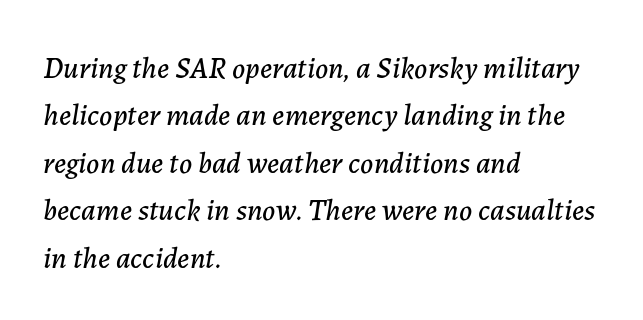
The image shows 30 px text type, italic (leaning right); set left-aligned, normal line spacing (1.58x), normal letter spacing, not underlined; low stroke contrast and a medium x-height.
